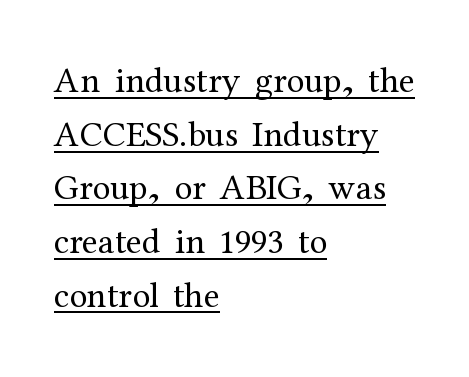
The image shows 36 px regular-weight serif type, upright; set left-aligned, normal line spacing (1.49x), normal letter spacing, underlined; medium stroke contrast and a medium x-height.
